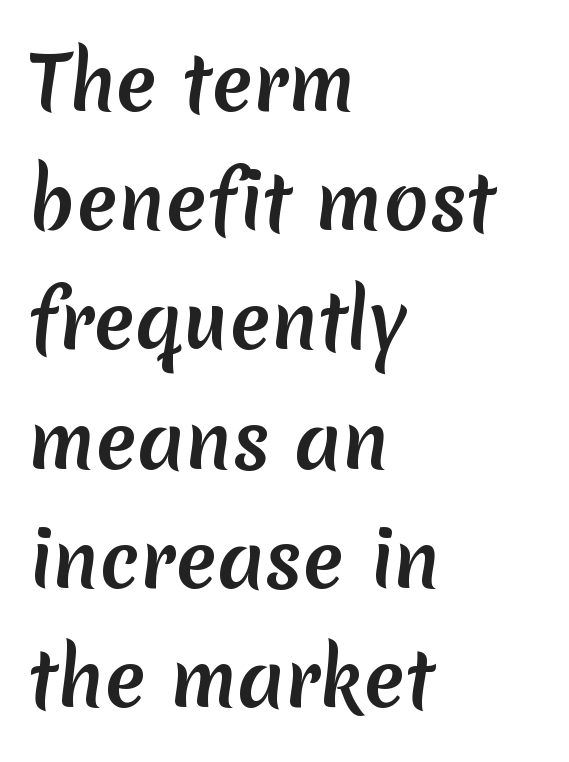
This sample is left-justified, so line endings fall wherever the words run out. Is this a fixed-width face? No — the glyphs have proportional, varying widths. Each letter's strokes conclude bluntly, with no projecting serifs. Just letters on the line, the space beneath them empty. This block has exactly the height ordinary leading produces. This rendering leaves character spacing at its baseline value.
